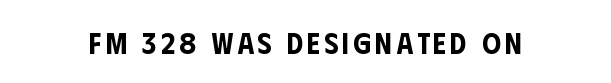
The passage shown is typeset with a sans-serif family. The space beneath each line is pristine and unruled. Think of a printed novel: that variable character pitch is what you see here. Every character sits straight up, as roman type does.
